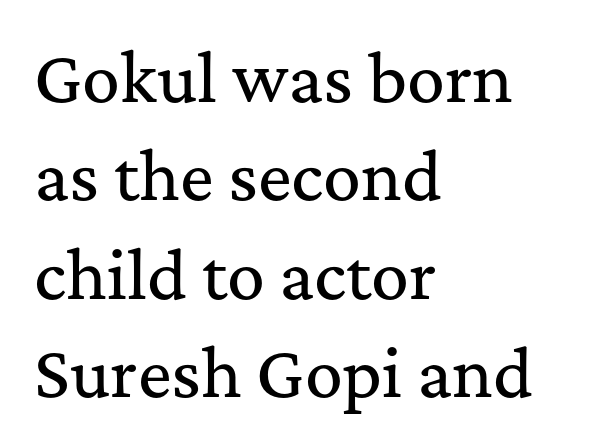
{"serif": "yes", "italic": "no", "width": "normal", "stroke_contrast": "medium", "x_height": "medium", "monospaced": "no", "underline": "no", "align": "left", "line_spacing": "normal", "line_spacing_ratio": 1.56, "letter_spacing": "normal", "letter_spacing_em": 0.0, "glyph_px": 63}
